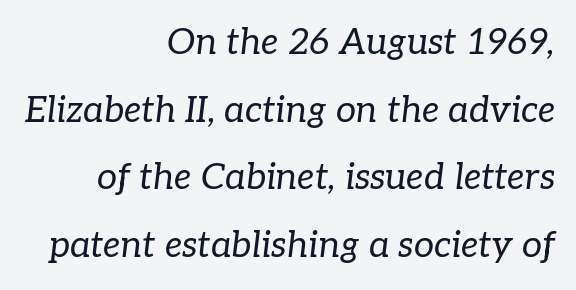
{"serif": "yes", "italic": "yes", "lean": "right", "slant_degrees": 7, "bold": "no", "weight": "regular", "width": "normal", "stroke_contrast": "low", "x_height": "medium", "monospaced": "no", "underline": "no", "align": "right", "line_spacing_ratio": 1.88, "letter_spacing": "normal", "letter_spacing_em": 0.0, "glyph_px": 36}
